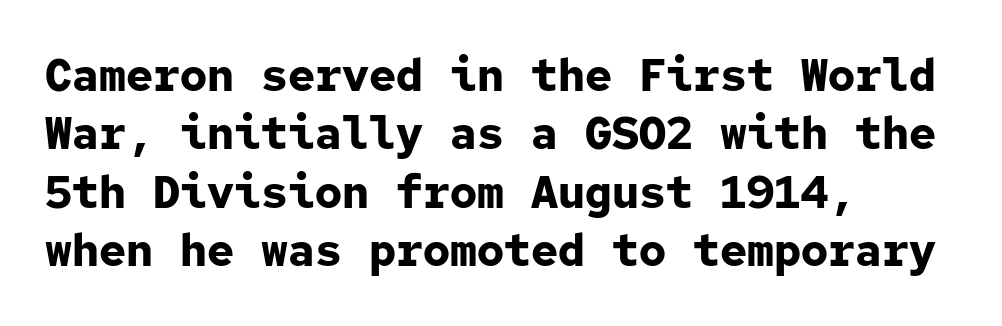
{"serif": "no", "italic": "no", "bold": "yes", "weight": "bold", "width": "normal", "stroke_contrast": "low", "x_height": "medium", "monospaced": "yes", "underline": "no", "align": "left", "line_spacing": "normal", "line_spacing_ratio": 1.3, "letter_spacing": "normal", "letter_spacing_em": 0.0, "glyph_px": 45}
